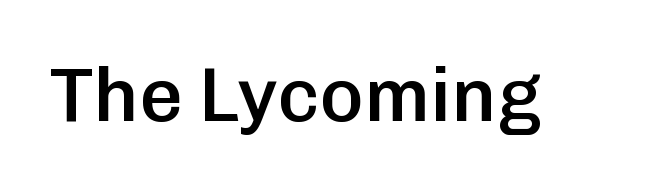
Q: Is the text bold? A: Semi-bold.
Q: Is the text italic (slanted)? A: No, it is upright.
Q: Is the typeface a serif or a sans-serif typeface? A: Sans-serif.
Q: Is the text underlined? A: No.
Q: Is the spacing between letters normal or unusually wide? A: Normal.
Q: Width (condensed, normal, or wide)? A: Normal.
Q: Stroke contrast? A: Low.
Q: x-height? A: Medium.
Q: Monospaced? A: No.
